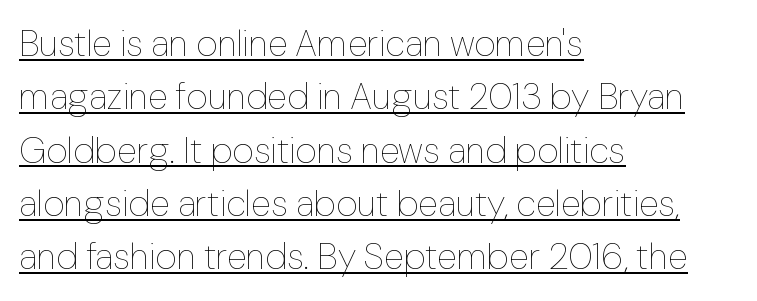
The image shows 37 px thin type, upright; set left-aligned, normal line spacing (1.44x), normal letter spacing, underlined; low stroke contrast and a medium x-height.
